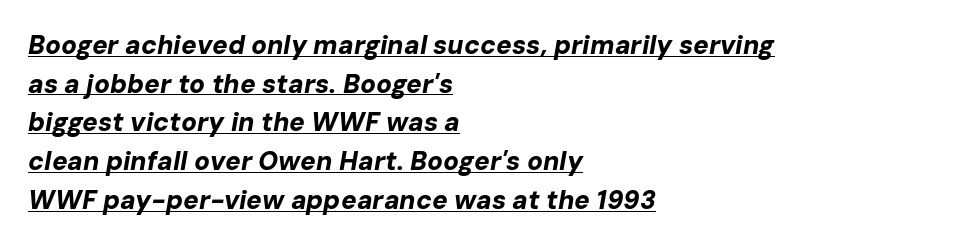
The passage shown leans; its letterforms are oblique. The tracking reads as untouched default to a designer's eye. Stroke thickness is high; the sample reads as a true bold. Short and long lines alike share a common starting point at left. Is there an underline? Yes — a line sits under the letters. Honestly, the row spacing looks completely unremarkable.
